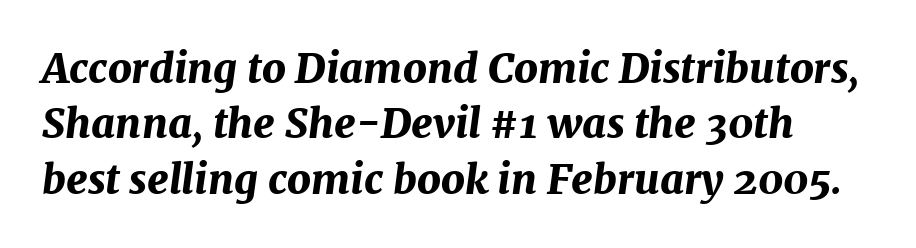
The image shows 41 px bold type, italic (leaning right); set normal line spacing (1.35x), normal letter spacing, not underlined; medium stroke contrast and a medium x-height.
